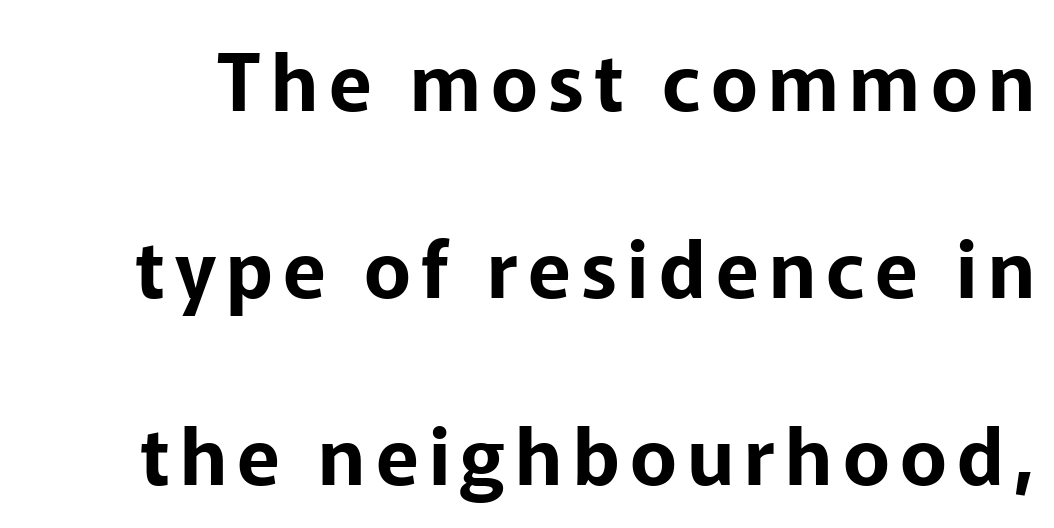
These lines are composed in type without serifs. Letters rest on an invisible, unmarked baseline. You can tell it's not italic because the verticals are truly vertical. The rendering uses natural spacing where letterforms have individual widths. Summary of vertical rhythm: relaxed, with wide interline spacing.
